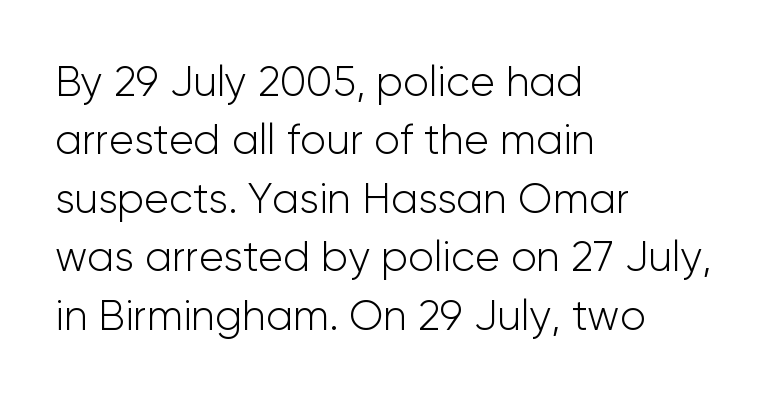
{"serif": "no", "italic": "no", "bold": "no", "weight": "light", "width": "normal", "stroke_contrast": "low", "x_height": "medium", "monospaced": "no", "underline": "no", "align": "left", "line_spacing": "normal", "line_spacing_ratio": 1.39, "letter_spacing": "normal", "letter_spacing_em": 0.0, "glyph_px": 42}
